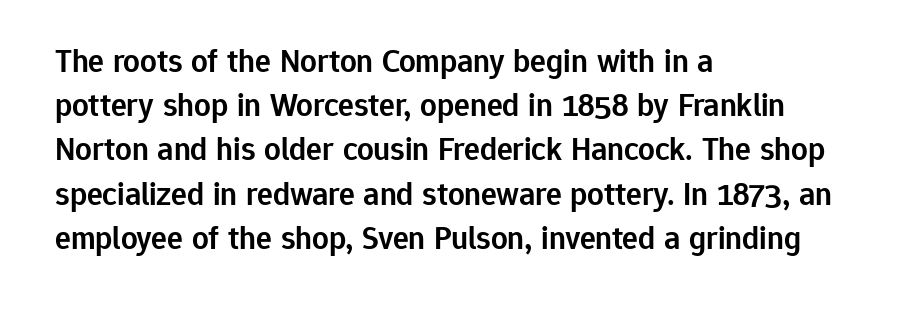
The image shows 33 px semibold sans-serif type, upright; set left-aligned, normal line spacing (1.34x), normal letter spacing, not underlined; low stroke contrast and a medium x-height.
